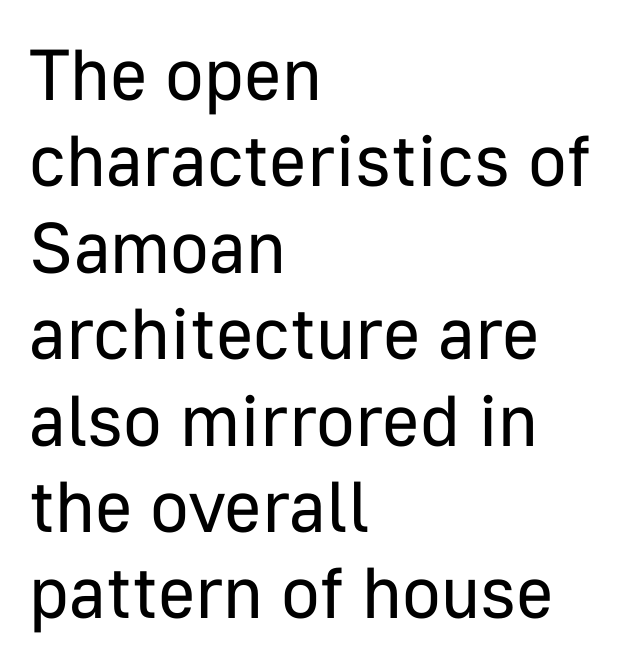
Q: Is the text bold? A: No.
Q: Is the text italic (slanted)? A: No, it is upright.
Q: Is the typeface a serif or a sans-serif typeface? A: Sans-serif.
Q: Is the text underlined? A: No.
Q: How is the paragraph aligned? A: Left-aligned.
Q: Is the spacing between letters normal or unusually wide? A: Normal.
Q: Width (condensed, normal, or wide)? A: Normal.
Q: Stroke contrast? A: Low.
Q: x-height? A: Medium.
Q: Monospaced? A: No.
